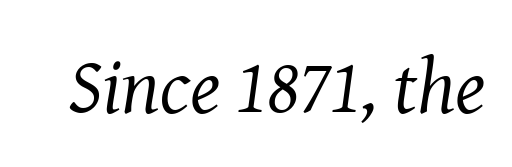
Q: Is the text bold? A: No.
Q: Is the text italic (slanted)? A: Yes, it leans right by about 8 degrees.
Q: Is the typeface a serif or a sans-serif typeface? A: Serif.
Q: Is the text underlined? A: No.
Q: Is the spacing between letters normal or unusually wide? A: Normal.
Q: Width (condensed, normal, or wide)? A: Normal.
Q: Stroke contrast? A: Medium.
Q: x-height? A: Medium.
Q: Monospaced? A: No.
